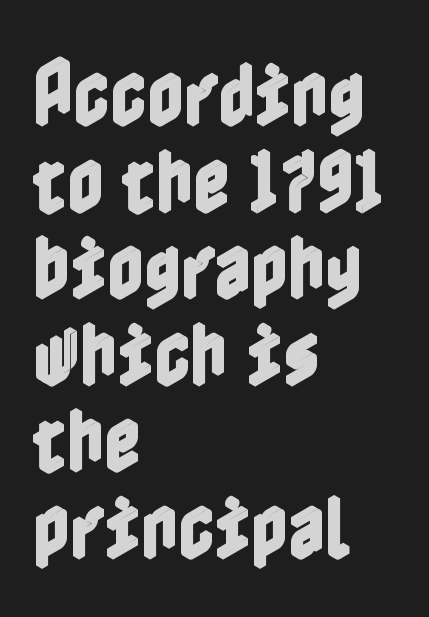
The image shows 71 px condensed type, upright; set left-aligned, line spacing 1.22x, normal letter spacing, not underlined; a medium x-height.
